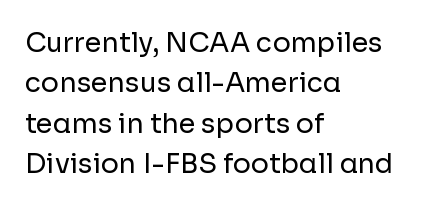
{"italic": "no", "bold": "no", "underline": "no", "align": "left", "line_spacing": "normal", "line_spacing_ratio": 1.5, "letter_spacing": "normal", "letter_spacing_em": 0.0, "glyph_px": 27}
